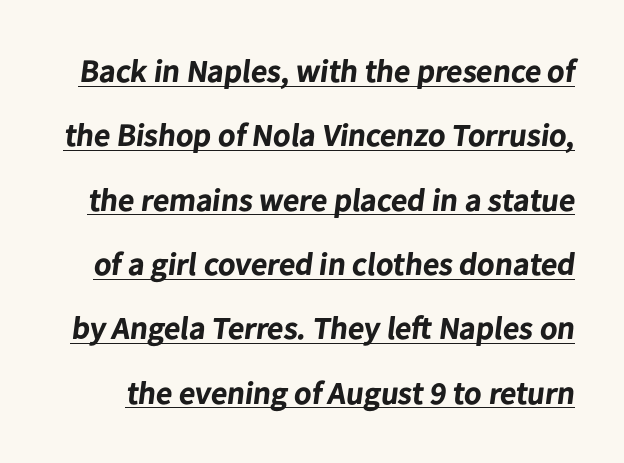
One glance says open: line gaps are wider than usual. The lettering is marked with a stroke running underneath it. Typographically, this falls in the sans-serif category. A dark, heavy texture on the line: the type is bold.
